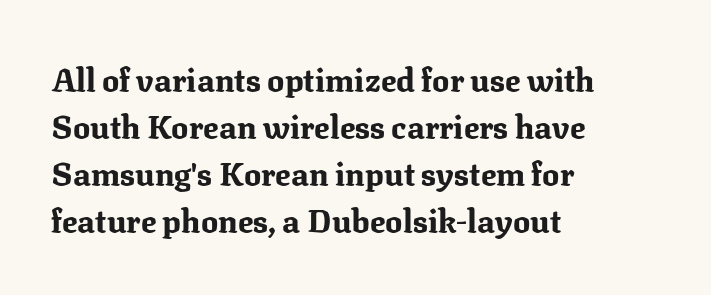
Spacing verdict: proportional, widths tailored to each character. What kind of face is this? One with serifs. This rendering leaves character spacing at its baseline value. Lines of text with bare space underneath. Do the letters lean? They stand straight.
